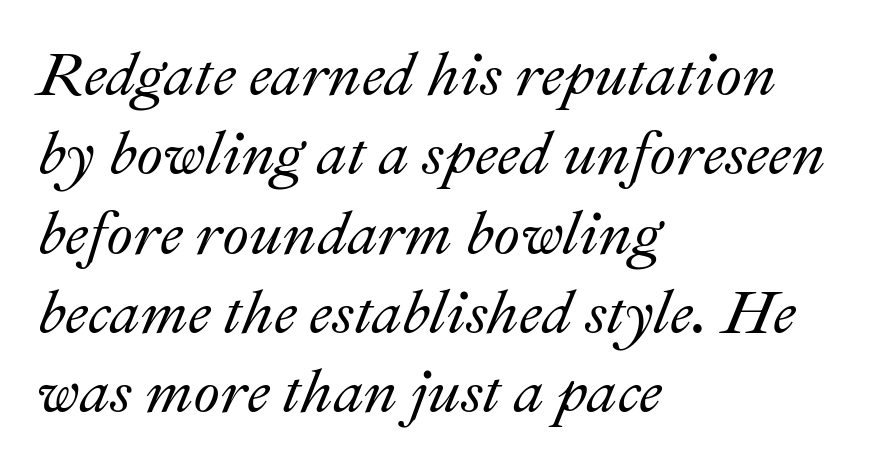
The image shows 61 px text type, italic (leaning right); set left-aligned, normal line spacing (1.3x), normal letter spacing, not underlined; medium stroke contrast and a small x-height.
